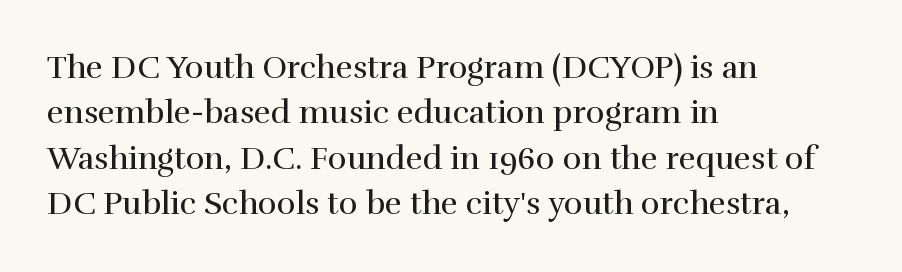
{"serif": "yes", "italic": "no", "bold": "no", "weight": "regular", "width": "normal", "x_height": "medium", "monospaced": "no", "underline": "no", "align": "left", "line_spacing": "normal", "line_spacing_ratio": 1.42, "letter_spacing": "normal", "letter_spacing_em": 0.0, "glyph_px": 32}
